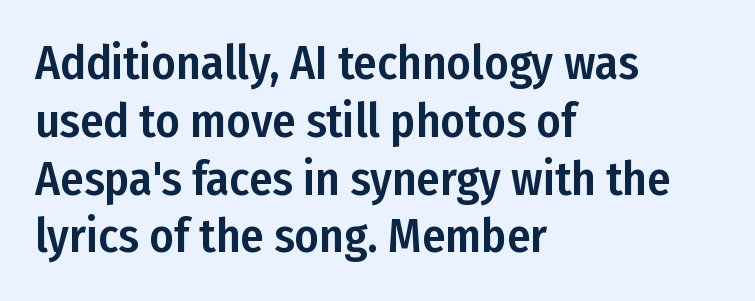
The image shows 47 px condensed sans-serif type, upright; set left-aligned, line spacing 1.23x, normal letter spacing, not underlined; low stroke contrast and a medium x-height.
